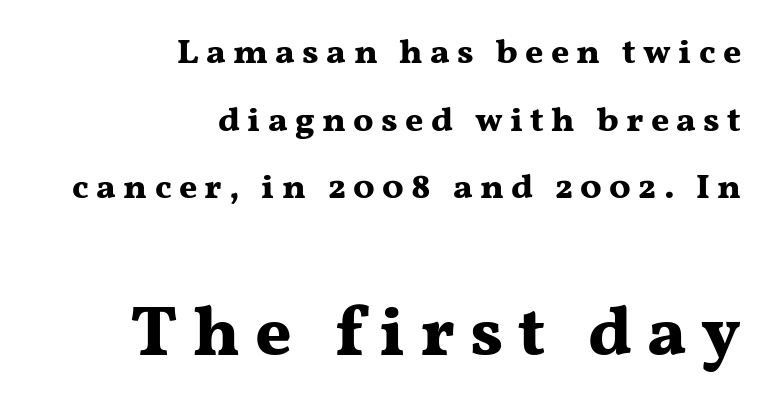
Q: Is the text bold? A: Yes.
Q: Is the text italic (slanted)? A: No, it is upright.
Q: Is the typeface a serif or a sans-serif typeface? A: Serif.
Q: Is the text underlined? A: No.
Q: How is the paragraph aligned? A: Right-aligned.
Q: Is the spacing between letters normal or unusually wide? A: Unusually wide.
Q: Is the spacing between lines tight, normal or loose? A: Loose.
Q: Which block of text is set in a larger size, the first (top) or the second (bottom)? A: The second (bottom) one.
Q: Width (condensed, normal, or wide)? A: Wide.
Q: Stroke contrast? A: Medium.
Q: x-height? A: Medium.
Q: Monospaced? A: No.
